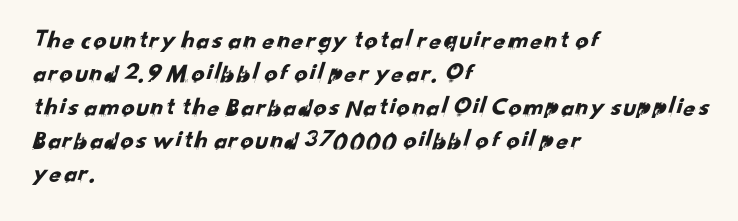
{"underline": "no", "align": "left", "line_spacing": "normal", "line_spacing_ratio": 1.28, "letter_spacing": "normal", "letter_spacing_em": 0.0, "glyph_px": 26}
